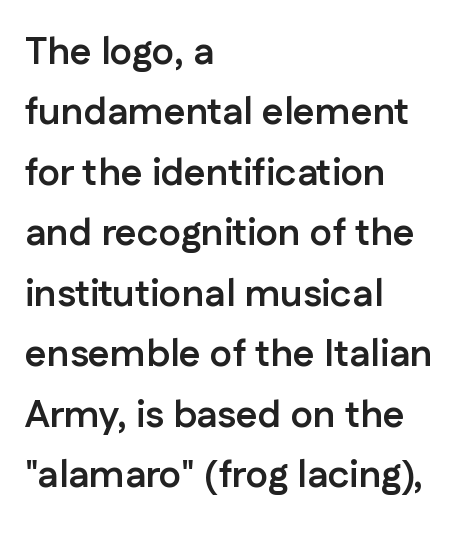
Q: Is the text bold? A: Yes.
Q: Is the text italic (slanted)? A: No, it is upright.
Q: Is the typeface a serif or a sans-serif typeface? A: Sans-serif.
Q: Is the text underlined? A: No.
Q: How is the paragraph aligned? A: Left-aligned.
Q: Is the spacing between letters normal or unusually wide? A: Normal.
Q: Is the spacing between lines tight, normal or loose? A: Normal.
Q: Width (condensed, normal, or wide)? A: Normal.
Q: Stroke contrast? A: Low.
Q: x-height? A: Medium.
Q: Monospaced? A: No.
